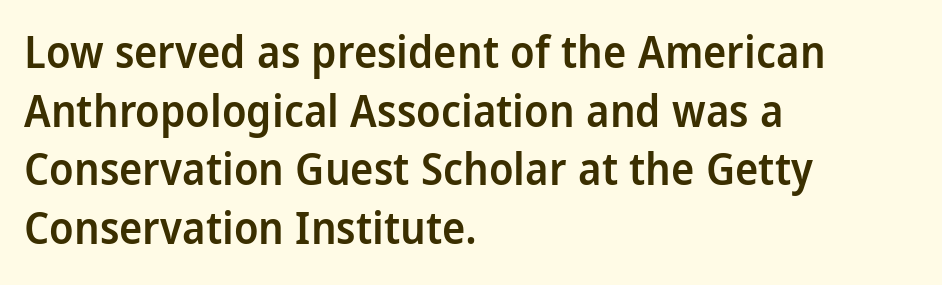
The image shows 44 px semibold, condensed sans-serif type, upright; set left-aligned, normal line spacing (1.33x), normal letter spacing, not underlined; low stroke contrast and a large x-height.
